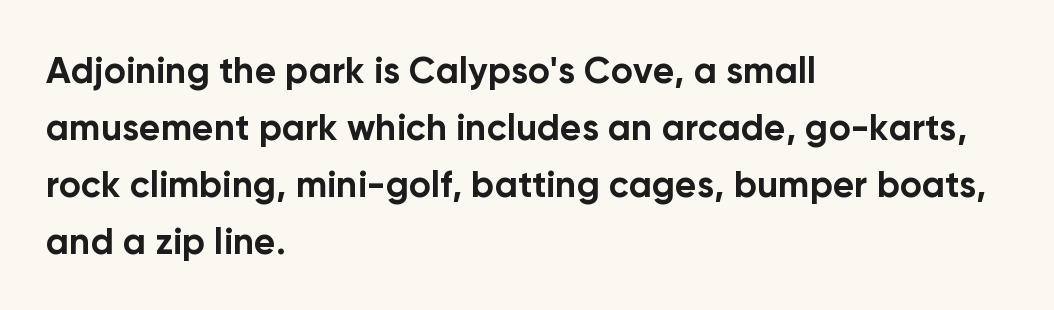
Q: Is the text bold? A: Yes.
Q: Is the text italic (slanted)? A: No, it is upright.
Q: Is the typeface a serif or a sans-serif typeface? A: Sans-serif.
Q: Is the text underlined? A: No.
Q: How is the paragraph aligned? A: Left-aligned.
Q: Is the spacing between letters normal or unusually wide? A: Normal.
Q: Is the spacing between lines tight, normal or loose? A: Normal.
Q: Width (condensed, normal, or wide)? A: Normal.
Q: Stroke contrast? A: Low.
Q: x-height? A: Medium.
Q: Monospaced? A: No.
